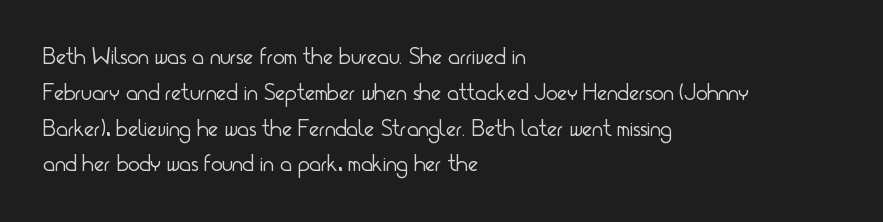
The setting favours the left margin, as ordinary paragraphs usually do. Upright lettering throughout. Letter spacing: default. No chunkiness to these letters — they're not bold.
